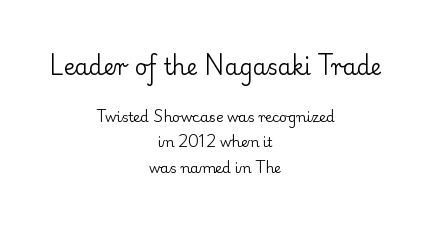
Q: Is the text bold? A: No.
Q: Is the text italic (slanted)? A: No, it is upright.
Q: Is the text underlined? A: No.
Q: How is the paragraph aligned? A: Centered.
Q: Is the spacing between letters normal or unusually wide? A: Normal.
Q: Which block of text is set in a larger size, the first (top) or the second (bottom)? A: The first (top) one.
